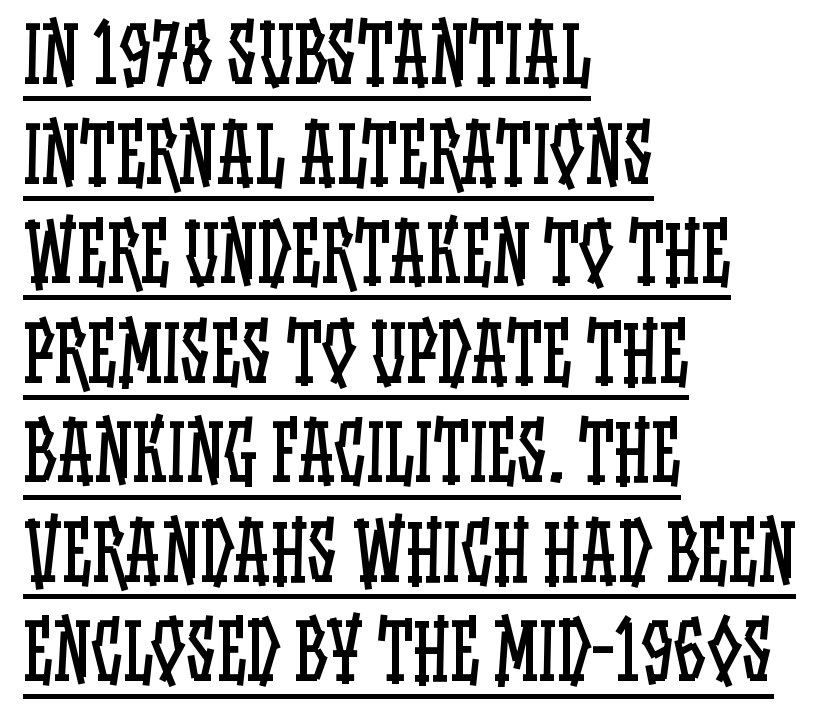
The image shows 76 px regular-weight, condensed type, upright; set left-aligned, normal line spacing (1.31x), normal letter spacing, underlined; low stroke contrast and a large x-height.
